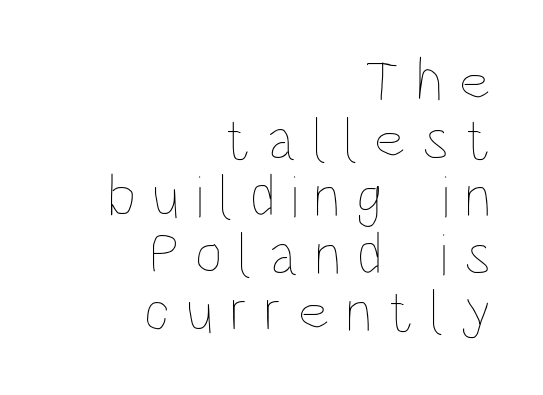
The image shows 60 px thin, condensed type, upright; set right-aligned, tight line spacing (0.96x), unusually wide letter spacing (+0.27 em), not underlined; low stroke contrast and a large x-height.
